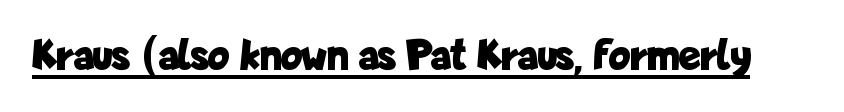
The image shows 45 px bold, condensed sans-serif type, upright; set normal letter spacing, underlined; low stroke contrast and a medium x-height.
